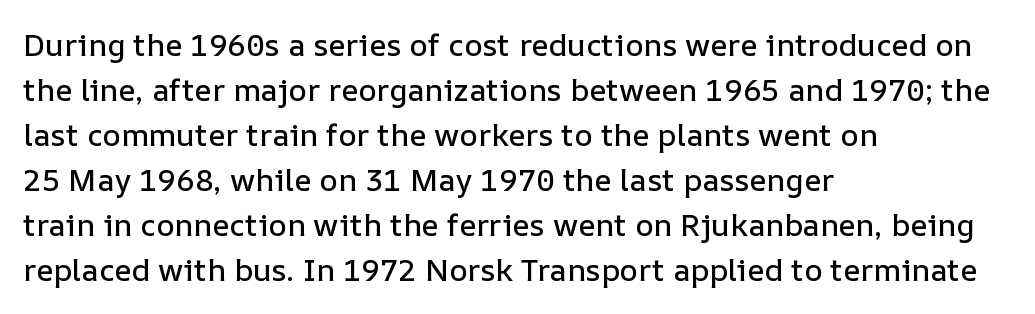
The image shows 31 px text type, upright; set left-aligned, normal line spacing (1.45x), normal letter spacing, not underlined; low stroke contrast and a medium x-height.
